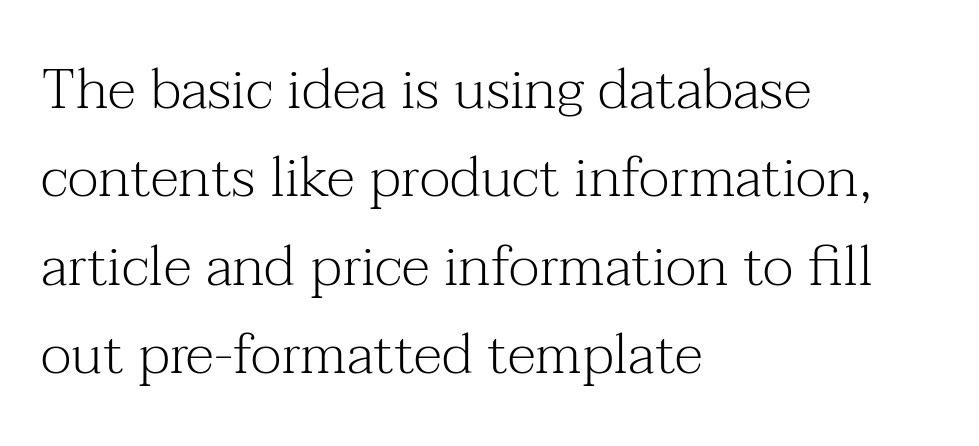
Q: Is the text bold? A: No.
Q: Is the text italic (slanted)? A: No, it is upright.
Q: Is the typeface a serif or a sans-serif typeface? A: Serif.
Q: Is the text underlined? A: No.
Q: How is the paragraph aligned? A: Left-aligned.
Q: Is the spacing between letters normal or unusually wide? A: Normal.
Q: Is the spacing between lines tight, normal or loose? A: Normal.
Q: Width (condensed, normal, or wide)? A: Normal.
Q: Stroke contrast? A: Medium.
Q: x-height? A: Medium.
Q: Monospaced? A: No.
